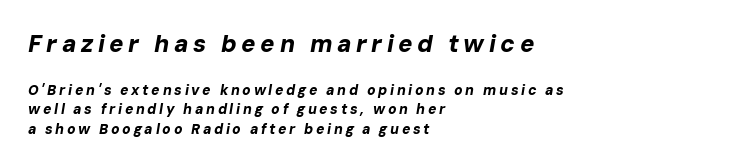
{"italic": "yes", "lean": "right", "slant_degrees": 10, "bold": "yes", "underline": "no", "align": "left", "line_spacing": "normal", "line_spacing_ratio": 1.4, "larger_block": "first", "size_ratio": 1.71, "glyph_px": 24}
